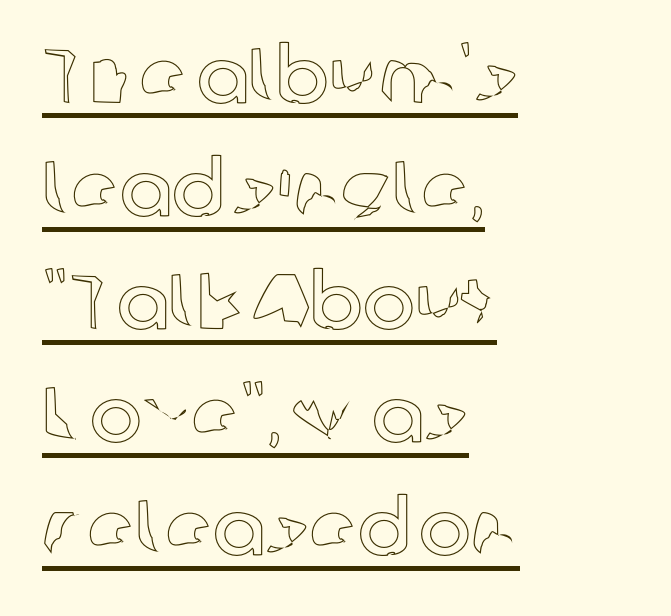
Q: Is the text italic (slanted)? A: No, it is upright.
Q: Is the text underlined? A: Yes.
Q: How is the paragraph aligned? A: Left-aligned.
Q: Is the spacing between letters normal or unusually wide? A: Normal.
Q: Is the spacing between lines tight, normal or loose? A: Normal.
Q: Width (condensed, normal, or wide)? A: Normal.
Q: x-height? A: Medium.
Q: Monospaced? A: No.
